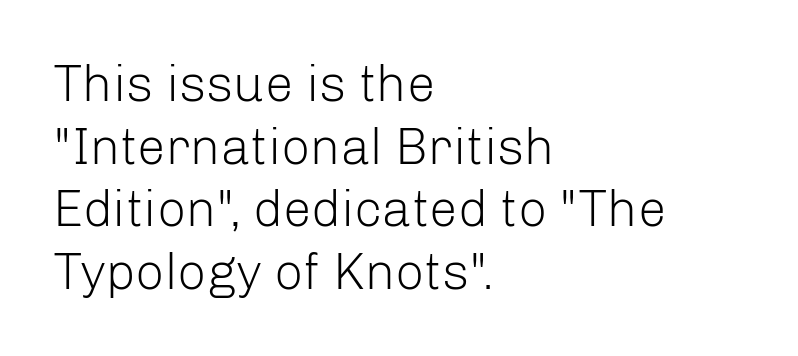
Q: Is the text bold? A: No.
Q: Is the text italic (slanted)? A: No, it is upright.
Q: Is the typeface a serif or a sans-serif typeface? A: Sans-serif.
Q: Is the text underlined? A: No.
Q: How is the paragraph aligned? A: Left-aligned.
Q: Is the spacing between letters normal or unusually wide? A: Normal.
Q: Width (condensed, normal, or wide)? A: Normal.
Q: Stroke contrast? A: Low.
Q: x-height? A: Medium.
Q: Monospaced? A: No.
